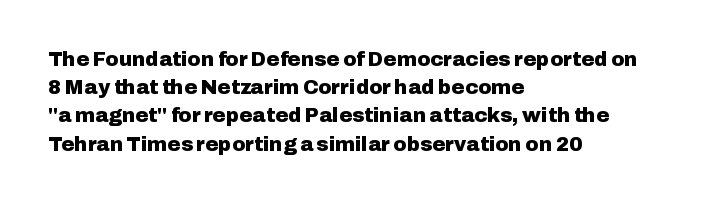
Q: Is the text bold? A: Yes.
Q: Is the text italic (slanted)? A: No, it is upright.
Q: Is the text underlined? A: No.
Q: How is the paragraph aligned? A: Left-aligned.
Q: Is the spacing between letters normal or unusually wide? A: Normal.
Q: Is the spacing between lines tight, normal or loose? A: Normal.
